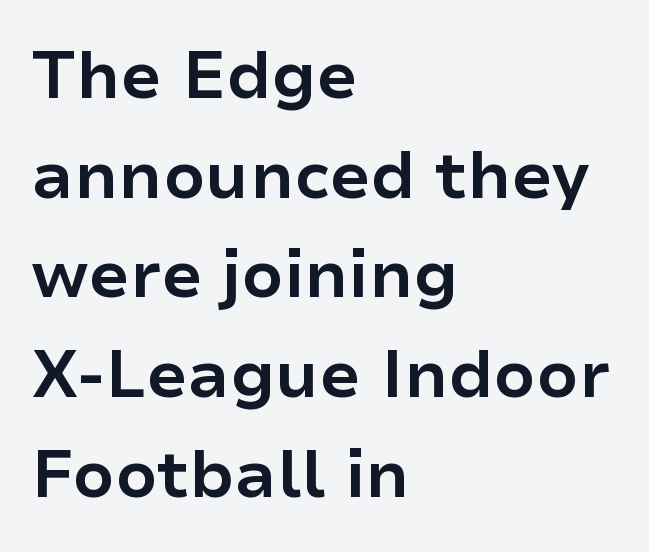
{"serif": "no", "italic": "no", "bold": "yes", "weight": "bold", "width": "normal", "stroke_contrast": "low", "x_height": "medium", "monospaced": "no", "underline": "no", "align": "left", "line_spacing": "normal", "line_spacing_ratio": 1.51, "letter_spacing": "normal", "letter_spacing_em": 0.0, "glyph_px": 66}
